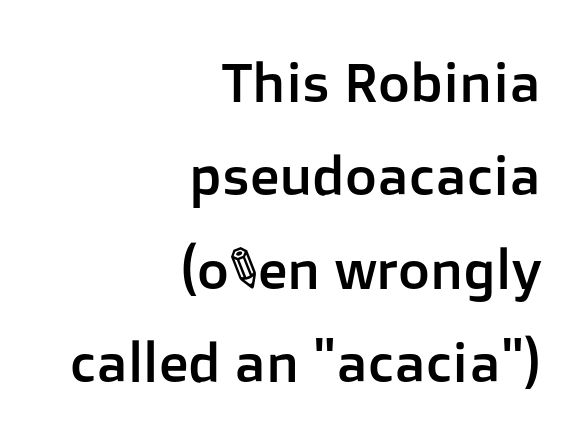
A bare baseline throughout the passage. A flush-right, rag-left setting is used for this passage. In terms of leading, this rendering sits right in the middle. Think of a printed novel: that variable character pitch is what you see here.
